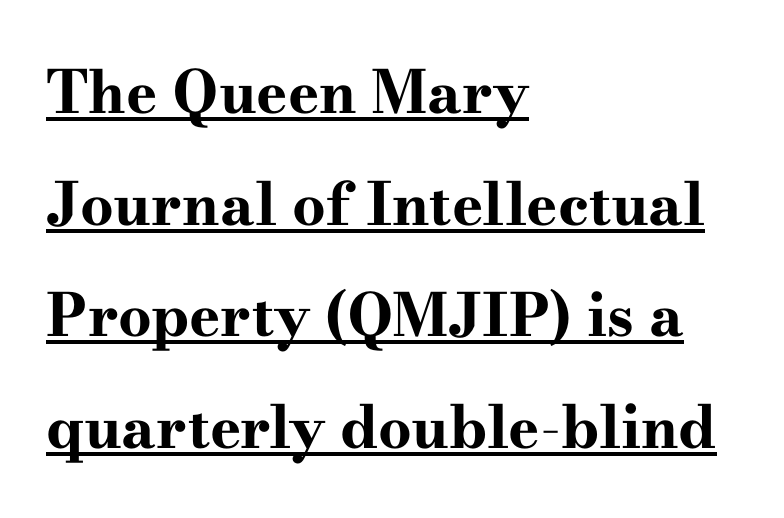
{"serif": "yes", "italic": "no", "bold": "yes", "weight": "bold", "width": "wide", "stroke_contrast": "high", "x_height": "small", "monospaced": "no", "underline": "yes", "align": "left", "line_spacing_ratio": 1.89, "letter_spacing": "normal", "letter_spacing_em": 0.0, "glyph_px": 59}
